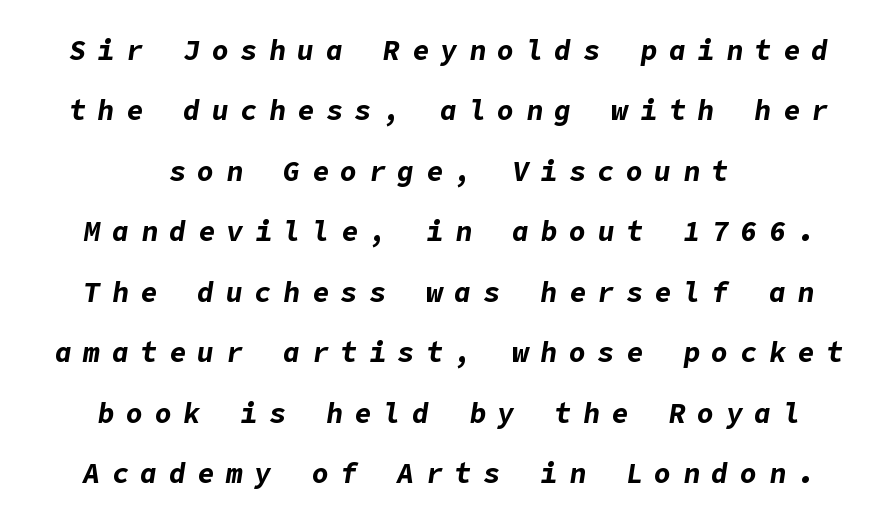
The image shows 28 px bold type, italic (leaning right); set centered, loose line spacing (2.16x), unusually wide letter spacing (+0.42 em), not underlined; low stroke contrast and a medium x-height.
